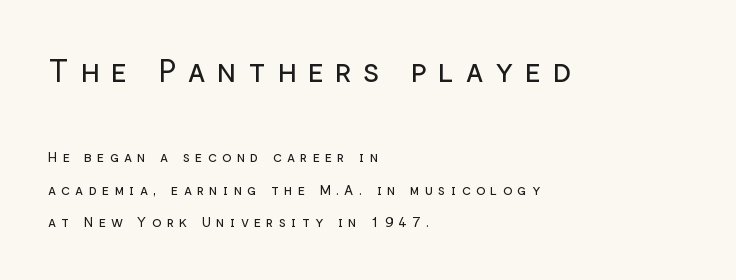
{"serif": "no", "italic": "no", "bold": "no", "weight": "regular", "width": "normal", "stroke_contrast": "low", "x_height": "medium", "monospaced": "no", "underline": "no", "align": "left", "line_spacing": "loose", "line_spacing_ratio": 2.35, "letter_spacing": "wide", "letter_spacing_em": 0.37, "larger_block": "first", "size_ratio": 2.21, "glyph_px": 31}
